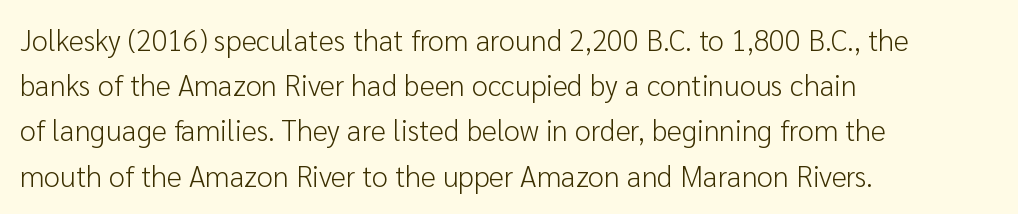
If you measured baseline to baseline, you'd find a middling distance. Looks like regular typesetting: each glyph gets only the width it needs. The foot of each line stays bare and open. A roman cut, with each character standing at attention. Typeset ragged right — the left edge is the straight one. No chunkiness to these letters — they're not bold.
